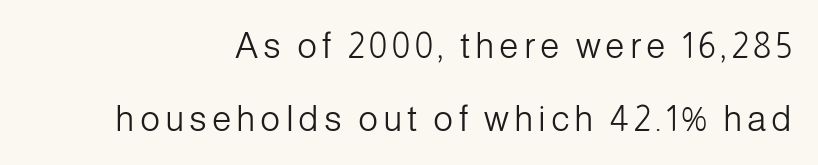
The image shows 35 px light sans-serif type, upright; set loose line spacing (2.08x), not underlined; low stroke contrast and a medium x-height.
